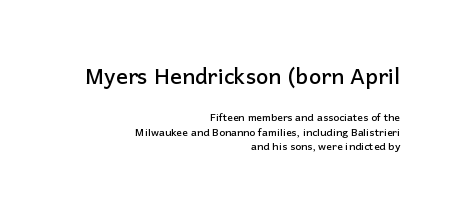
{"serif": "no", "italic": "no", "width": "normal", "stroke_contrast": "low", "x_height": "medium", "monospaced": "no", "underline": "no", "align": "right", "line_spacing": "tight", "line_spacing_ratio": 1.04, "letter_spacing": "normal", "letter_spacing_em": 0.0, "larger_block": "first", "size_ratio": 2.07, "glyph_px": 29}
